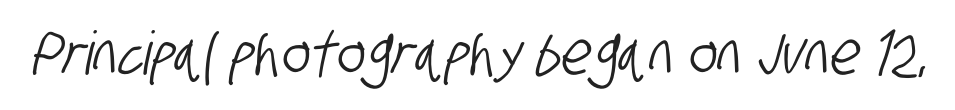
Q: Is the typeface a serif or a sans-serif typeface? A: Sans-serif.
Q: Is the text underlined? A: No.
Q: Is the spacing between letters normal or unusually wide? A: Normal.
Q: Width (condensed, normal, or wide)? A: Condensed.
Q: Stroke contrast? A: Low.
Q: x-height? A: Large.
Q: Monospaced? A: No.
